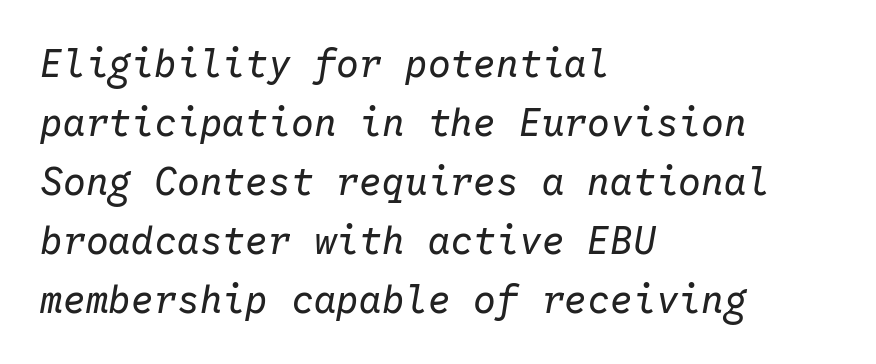
The image shows 38 px regular-weight type, italic (leaning right), monospaced; set left-aligned, normal line spacing (1.55x), normal letter spacing, not underlined; low stroke contrast and a medium x-height.
